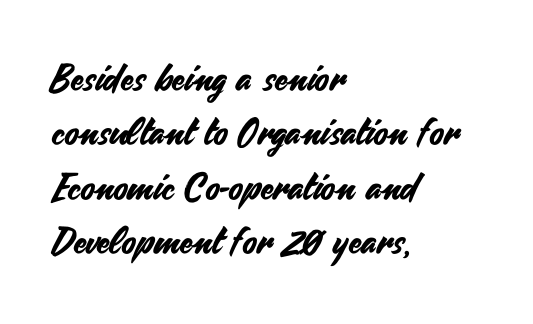
The rendering uses a moderate line-height, typical for paragraphs. The tracking reads as untouched default to a designer's eye. The text block is weighted toward the left margin, trailing off unevenly rightward. Proportional: the letters do not fall into vertical columns.
